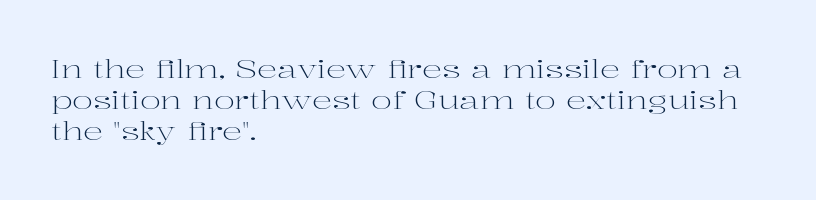
Q: Is the text bold? A: No.
Q: Is the text italic (slanted)? A: No, it is upright.
Q: Is the text underlined? A: No.
Q: How is the paragraph aligned? A: Left-aligned.
Q: Is the spacing between letters normal or unusually wide? A: Normal.
Q: Is the spacing between lines tight, normal or loose? A: Normal.
